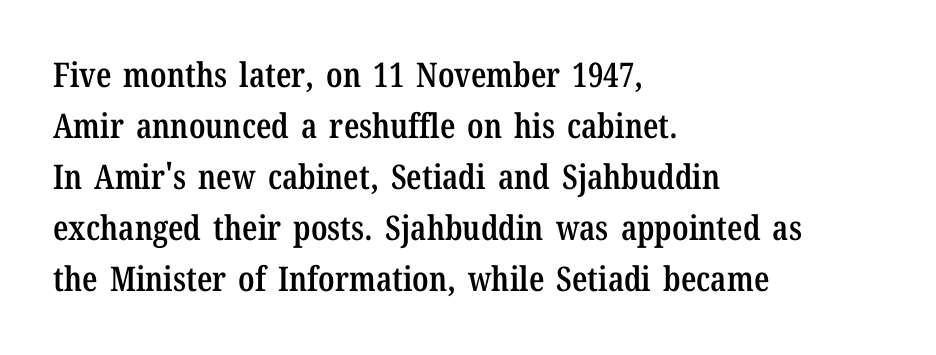
{"serif": "yes", "italic": "no", "bold": "semi", "weight": "semibold", "width": "condensed", "stroke_contrast": "low", "x_height": "medium", "monospaced": "no", "underline": "no", "align": "left", "line_spacing": "normal", "line_spacing_ratio": 1.5, "letter_spacing": "normal", "letter_spacing_em": 0.0, "glyph_px": 34}
